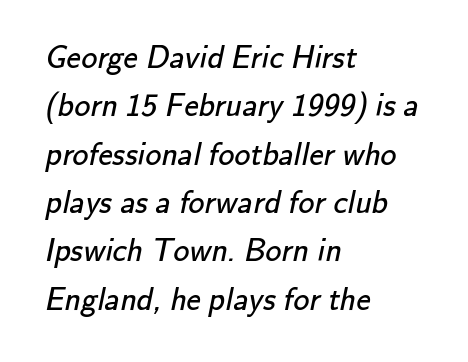
{"serif": "no", "bold": "no", "weight": "regular", "width": "normal", "stroke_contrast": "low", "x_height": "small", "monospaced": "no", "underline": "no", "align": "left", "line_spacing": "normal", "line_spacing_ratio": 1.51, "letter_spacing": "normal", "letter_spacing_em": 0.0, "glyph_px": 32}
